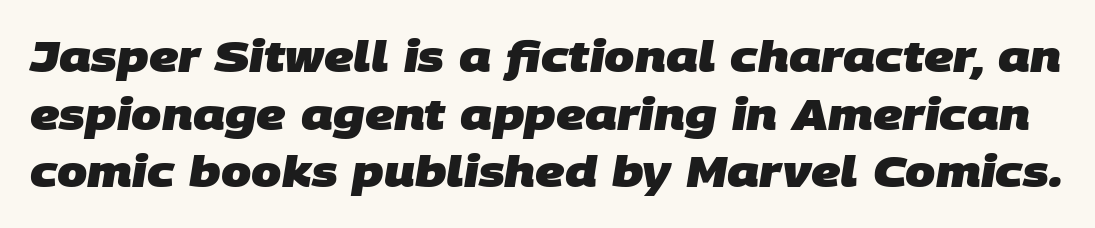
Typographic density is high because the face is bold. Look at the tracking — it's just the regular setting, nothing added. Note the varied advance widths — an 'i' is clearly narrower than an 'm'. The passage shown is not underscored anywhere.
